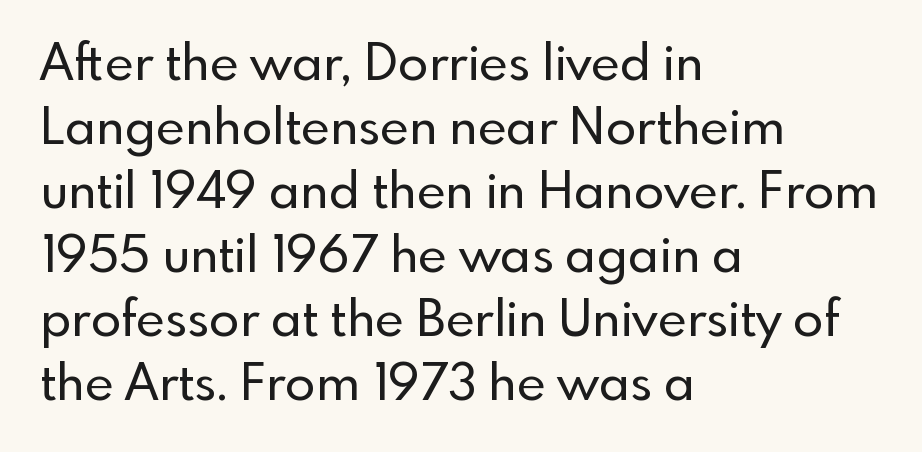
Designer's note — italics off, roman on. Proportional: the letters do not fall into vertical columns. This block has exactly the height ordinary leading produces. Standard letterfit; no display-style spreading of the glyphs. Nobody drew a line under any word here. These lines stack with their left ends in a neat column.
